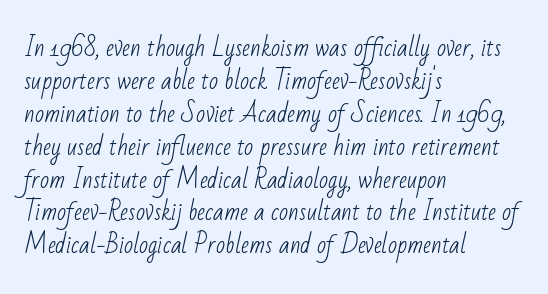
The image shows 24 px text type; set left-aligned, normal line spacing (1.37x), normal letter spacing, not underlined.
